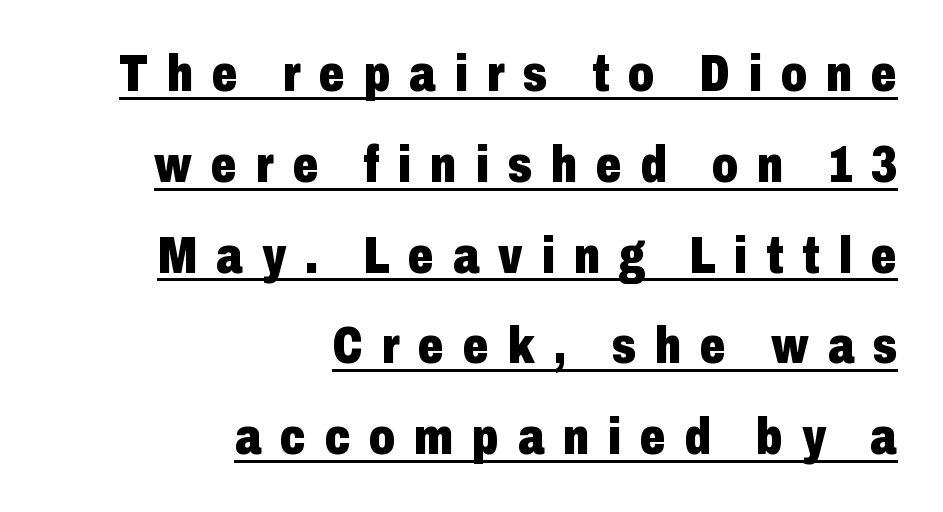
Q: Is the text bold? A: Yes.
Q: Is the text italic (slanted)? A: No, it is upright.
Q: Is the typeface a serif or a sans-serif typeface? A: Sans-serif.
Q: Is the text underlined? A: Yes.
Q: How is the paragraph aligned? A: Right-aligned.
Q: Is the spacing between letters normal or unusually wide? A: Unusually wide.
Q: Width (condensed, normal, or wide)? A: Condensed.
Q: Stroke contrast? A: Low.
Q: x-height? A: Medium.
Q: Monospaced? A: No.
